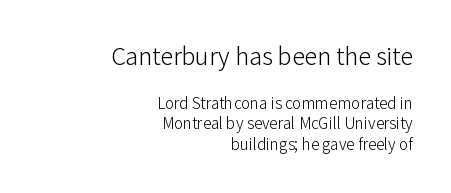
How are the letters spaced? Ordinarily, with no added tracking. Lines of text with bare space underneath. The font is comparable to plain body text, perhaps lighter. Rendered with straight, roman letterforms. If you drew a ruler down the right edge, every line would touch it.
